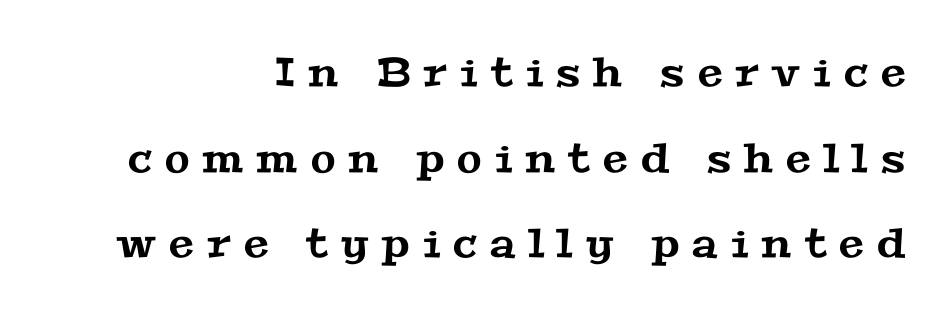
{"serif": "yes", "width": "wide", "stroke_contrast": "medium", "x_height": "medium", "monospaced": "no", "underline": "no", "align": "right", "line_spacing": "loose", "line_spacing_ratio": 2.14, "letter_spacing": "wide", "letter_spacing_em": 0.33, "glyph_px": 40}
